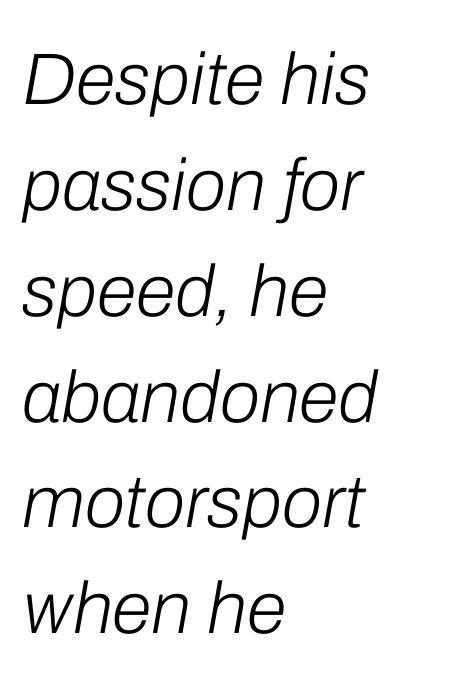
{"italic": "yes", "lean": "right", "slant_degrees": 10, "bold": "no", "weight": "light", "width": "normal", "stroke_contrast": "low", "x_height": "medium", "monospaced": "no", "underline": "no", "align": "left", "line_spacing": "normal", "line_spacing_ratio": 1.45, "letter_spacing": "normal", "letter_spacing_em": 0.0, "glyph_px": 73}
